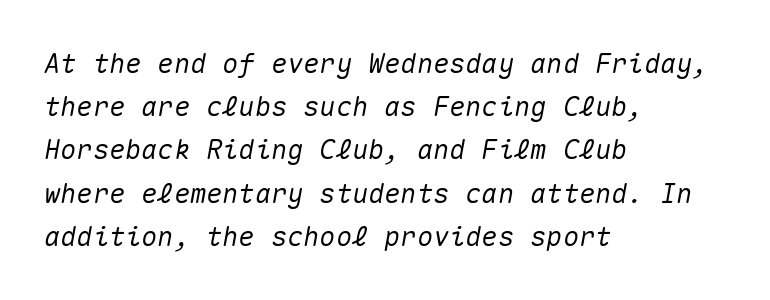
{"italic": "yes", "lean": "right", "slant_degrees": 10, "underline": "no", "align": "left", "line_spacing": "normal", "line_spacing_ratio": 1.6, "letter_spacing": "normal", "letter_spacing_em": 0.0, "glyph_px": 27}
